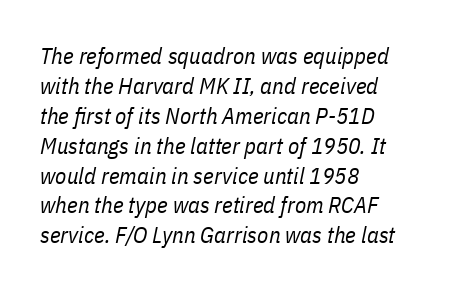
{"italic": "yes", "lean": "right", "slant_degrees": 11, "bold": "no", "underline": "no", "align": "left", "line_spacing": "normal", "line_spacing_ratio": 1.3, "letter_spacing": "normal", "letter_spacing_em": 0.0, "glyph_px": 23}
